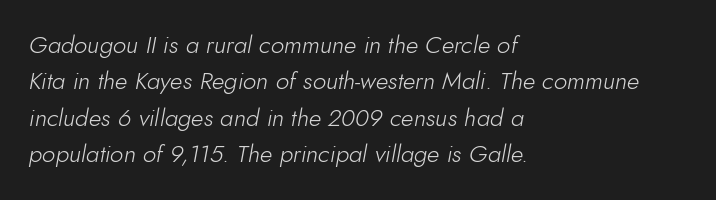
{"italic": "yes", "lean": "right", "slant_degrees": 10, "bold": "no", "underline": "no", "align": "left", "line_spacing": "normal", "line_spacing_ratio": 1.52, "letter_spacing": "normal", "letter_spacing_em": 0.0, "glyph_px": 24}
